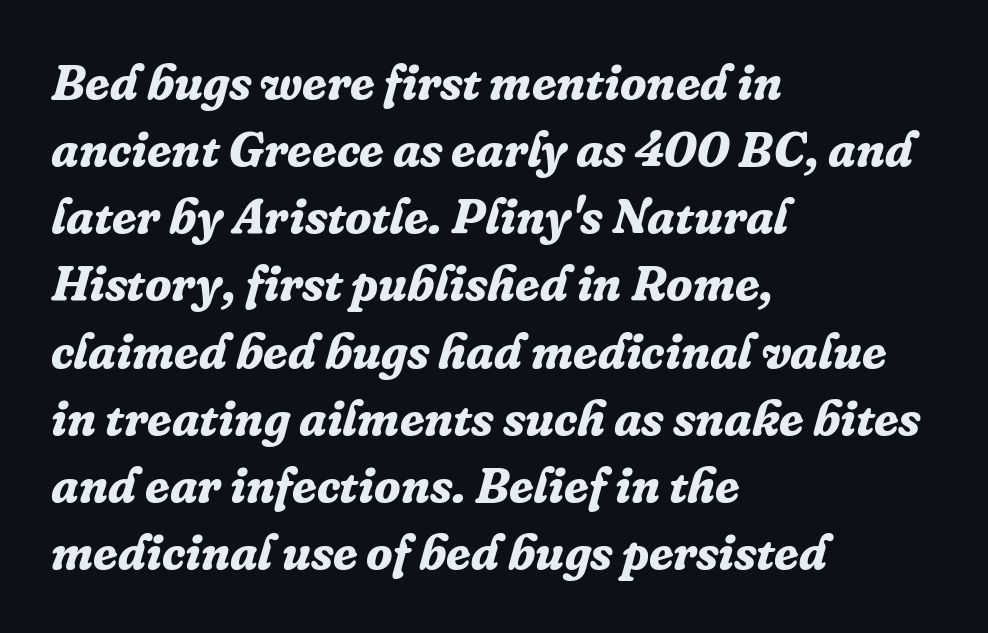
The image shows 49 px bold serif type, italic (leaning right); set left-aligned, normal line spacing (1.37x), normal letter spacing, not underlined; low stroke contrast and a medium x-height.
